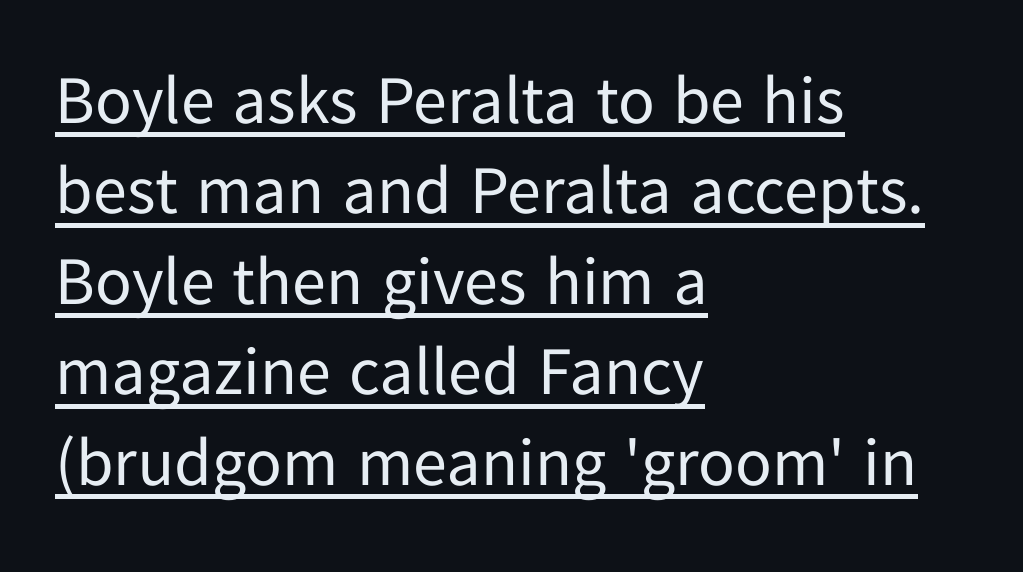
The image shows 68 px regular-weight sans-serif type, upright; set left-aligned, normal line spacing (1.33x), normal letter spacing, underlined; low stroke contrast and a medium x-height.
